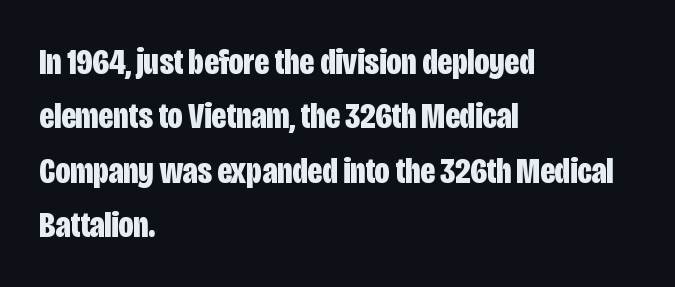
{"serif": "no", "italic": "no", "bold": "yes", "weight": "bold", "width": "condensed", "stroke_contrast": "low", "x_height": "large", "monospaced": "no", "underline": "no", "align": "left", "line_spacing": "normal", "line_spacing_ratio": 1.47, "letter_spacing": "normal", "letter_spacing_em": 0.0, "glyph_px": 37}
